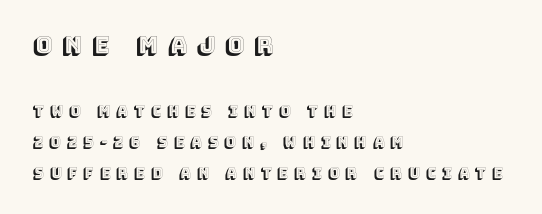
The image shows 23 px text type, upright; set left-aligned, loose line spacing (2.23x), unusually wide letter spacing (+0.43 em), not underlined; the first (top) block is 1.64x larger.
